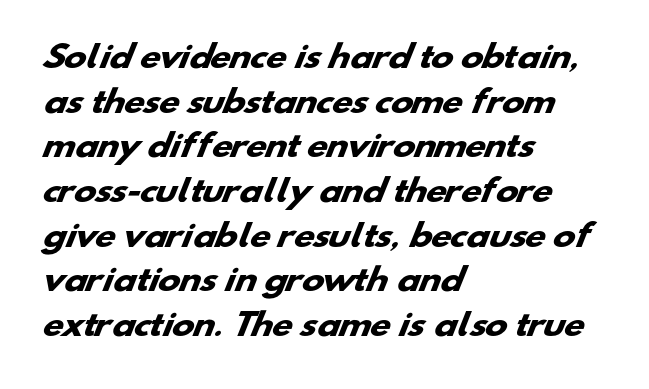
Left-aligned paragraph, ragged on the right. This block has exactly the height ordinary leading produces. Note the varied advance widths — an 'i' is clearly narrower than an 'm'. Pretty heavy lettering here — definitely bold. Stroke terminals: plain, sans-serif.
